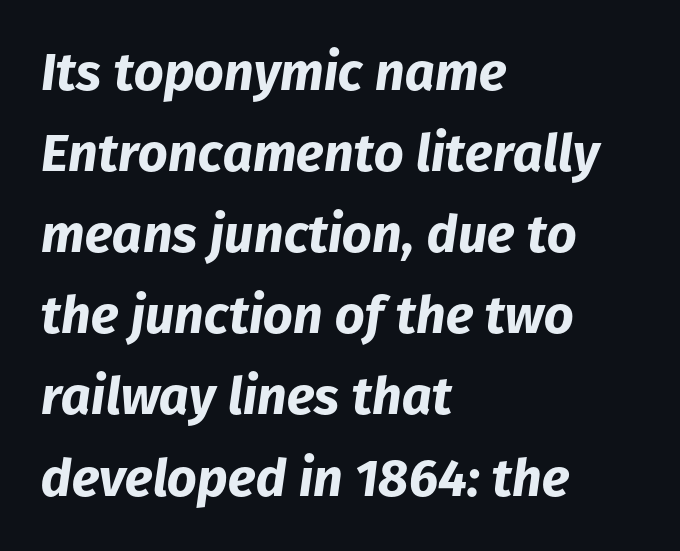
{"italic": "yes", "lean": "right", "slant_degrees": 8, "bold": "yes", "weight": "bold", "width": "normal", "stroke_contrast": "low", "x_height": "medium", "monospaced": "no", "underline": "no", "align": "left", "line_spacing": "normal", "line_spacing_ratio": 1.56, "letter_spacing": "normal", "letter_spacing_em": 0.0, "glyph_px": 52}
